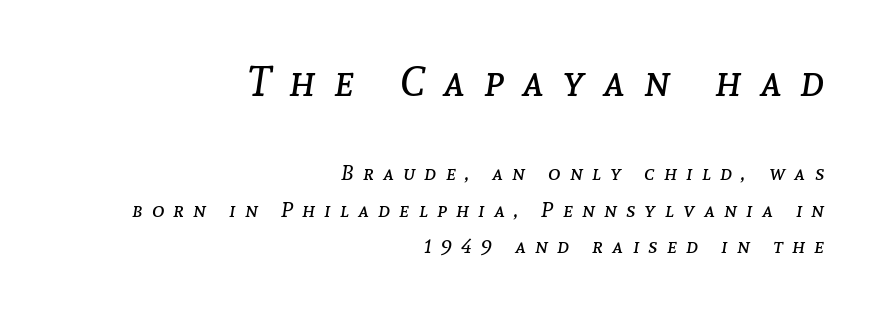
Q: Is the text bold? A: No.
Q: Is the text italic (slanted)? A: Yes, it leans right by about 8 degrees.
Q: Is the text underlined? A: No.
Q: How is the paragraph aligned? A: Right-aligned.
Q: Is the spacing between letters normal or unusually wide? A: Unusually wide.
Q: Which block of text is set in a larger size, the first (top) or the second (bottom)? A: The first (top) one.
Q: Width (condensed, normal, or wide)? A: Normal.
Q: Stroke contrast? A: Low.
Q: x-height? A: Medium.
Q: Monospaced? A: No.
